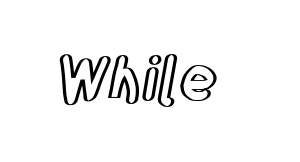
Q: Is the text italic (slanted)? A: Yes.
Q: Is the text underlined? A: No.
Q: Is the spacing between letters normal or unusually wide? A: Normal.
Q: Width (condensed, normal, or wide)? A: Condensed.
Q: x-height? A: Large.
Q: Monospaced? A: No.
